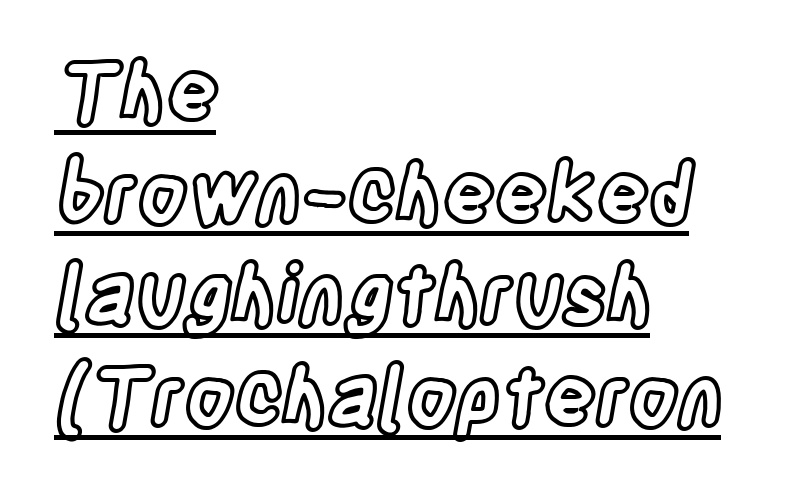
{"width": "condensed", "x_height": "large", "monospaced": "no", "underline": "yes", "align": "left", "line_spacing": "normal", "line_spacing_ratio": 1.27, "letter_spacing": "normal", "letter_spacing_em": 0.0, "glyph_px": 80}
